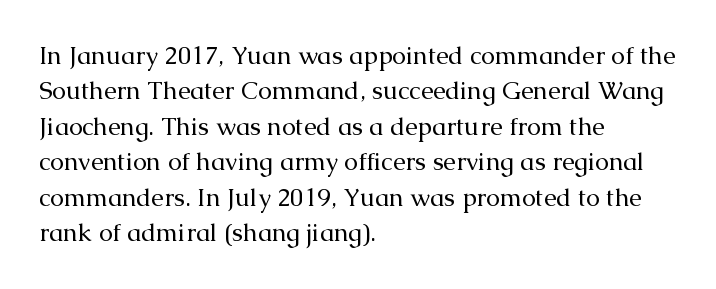
The image shows 25 px text type, upright; set left-aligned, normal line spacing (1.42x), normal letter spacing, not underlined.
